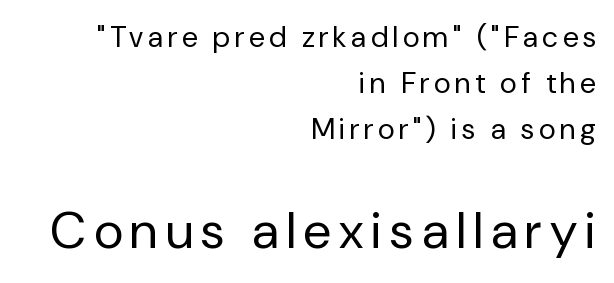
{"serif": "no", "italic": "no", "bold": "no", "weight": "regular", "width": "normal", "stroke_contrast": "low", "x_height": "medium", "monospaced": "no", "underline": "no", "align": "right", "line_spacing": "normal", "line_spacing_ratio": 1.59, "larger_block": "second", "size_ratio": 1.76, "glyph_px": 51}
